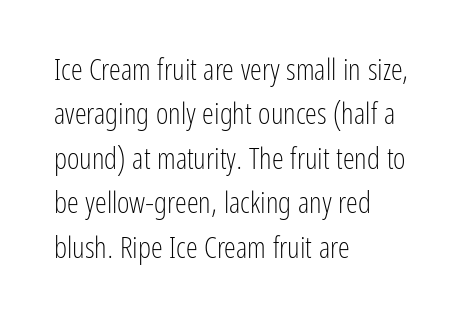
Q: Is the text bold? A: No.
Q: Is the text italic (slanted)? A: No, it is upright.
Q: Is the typeface a serif or a sans-serif typeface? A: Sans-serif.
Q: Is the text underlined? A: No.
Q: How is the paragraph aligned? A: Left-aligned.
Q: Is the spacing between letters normal or unusually wide? A: Normal.
Q: Is the spacing between lines tight, normal or loose? A: Normal.
Q: Width (condensed, normal, or wide)? A: Condensed.
Q: Stroke contrast? A: Low.
Q: x-height? A: Medium.
Q: Monospaced? A: No.
